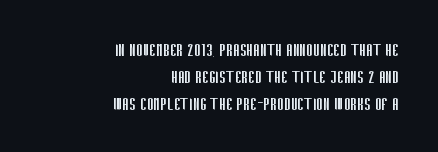
The lines in this sample share a right terminus and differ only in where they begin. You could call the tracking neutral — neither tight nor loose. Quick note: not italic, upright. Weight: not bold — regular or lighter. The space directly below the letters is spotless.
